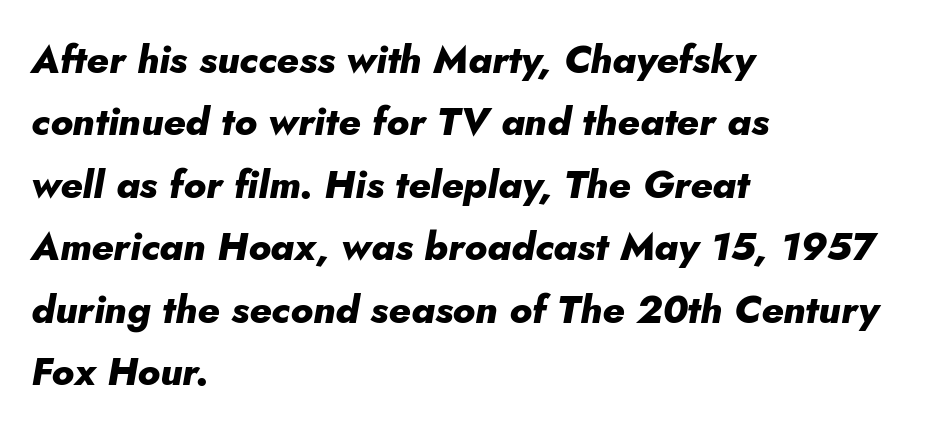
Q: Is the text bold? A: Yes.
Q: Is the text italic (slanted)? A: Yes, it leans right by about 10 degrees.
Q: Is the text underlined? A: No.
Q: How is the paragraph aligned? A: Left-aligned.
Q: Is the spacing between letters normal or unusually wide? A: Normal.
Q: Is the spacing between lines tight, normal or loose? A: Normal.
Q: Width (condensed, normal, or wide)? A: Normal.
Q: Stroke contrast? A: Low.
Q: x-height? A: Small.
Q: Monospaced? A: No.
